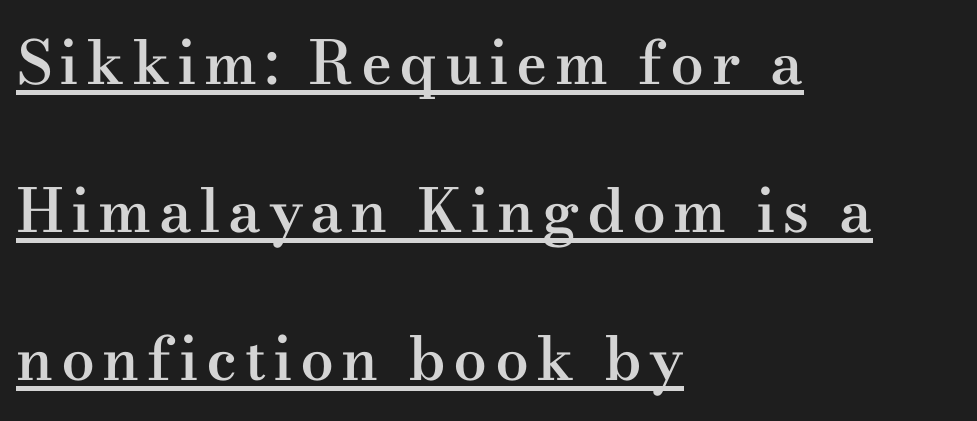
Q: Is the text bold? A: Semi-bold.
Q: Is the text italic (slanted)? A: No, it is upright.
Q: Is the typeface a serif or a sans-serif typeface? A: Serif.
Q: Is the text underlined? A: Yes.
Q: How is the paragraph aligned? A: Left-aligned.
Q: Is the spacing between lines tight, normal or loose? A: Loose.
Q: Width (condensed, normal, or wide)? A: Wide.
Q: Stroke contrast? A: Medium.
Q: x-height? A: Small.
Q: Monospaced? A: No.
